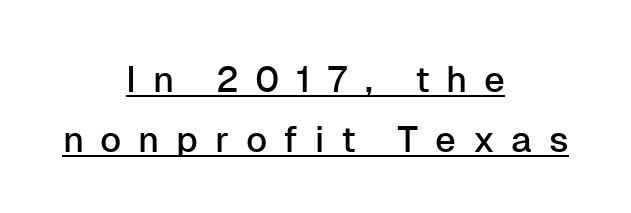
The image shows 36 px sans-serif type, upright; set centered, normal line spacing (1.66x), unusually wide letter spacing (+0.46 em), underlined; low stroke contrast and a medium x-height.
